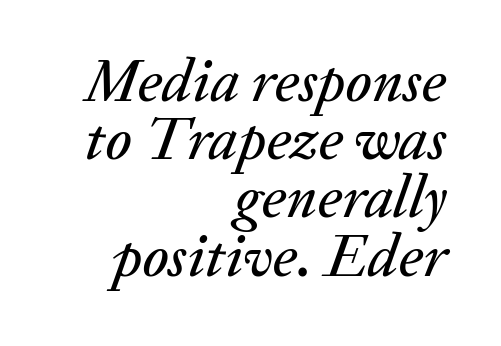
{"italic": "yes", "lean": "right", "slant_degrees": 20, "width": "normal", "stroke_contrast": "medium", "x_height": "medium", "monospaced": "no", "underline": "no", "align": "right", "line_spacing": "tight", "line_spacing_ratio": 0.97, "letter_spacing": "normal", "letter_spacing_em": 0.0, "glyph_px": 60}
